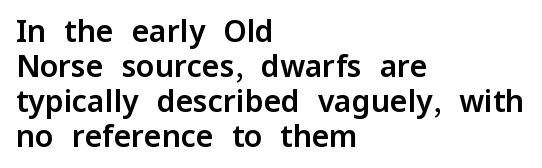
The image shows 30 px sans-serif type, upright; set left-aligned, line spacing 1.17x, normal letter spacing, not underlined; low stroke contrast and a medium x-height.
